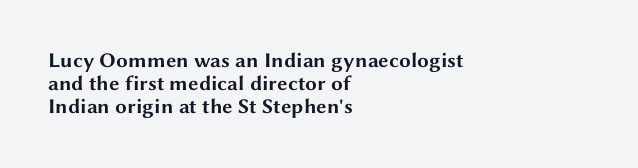
The image shows 21 px bold type, upright; set left-aligned, tight line spacing (1.1x), normal letter spacing, not underlined.
